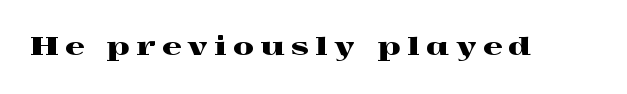
The image shows 24 px text type, upright; set unusually wide letter spacing (+0.28 em), not underlined.
